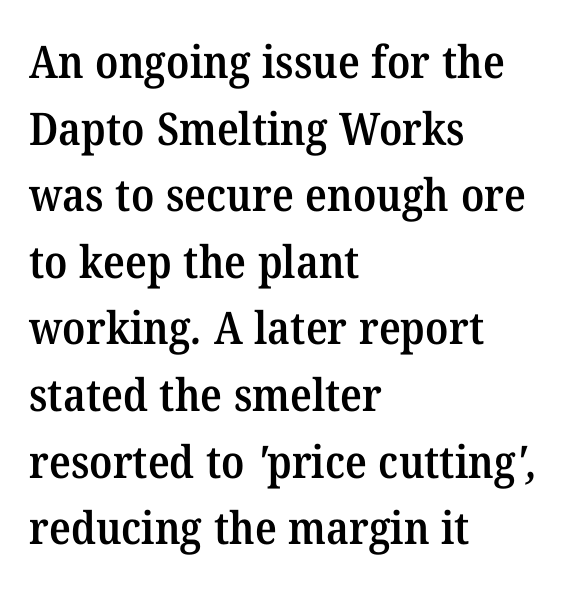
Q: Is the text bold? A: Semi-bold.
Q: Is the typeface a serif or a sans-serif typeface? A: Serif.
Q: Is the text underlined? A: No.
Q: How is the paragraph aligned? A: Left-aligned.
Q: Is the spacing between letters normal or unusually wide? A: Normal.
Q: Is the spacing between lines tight, normal or loose? A: Normal.
Q: Width (condensed, normal, or wide)? A: Normal.
Q: Stroke contrast? A: Medium.
Q: x-height? A: Medium.
Q: Monospaced? A: No.
